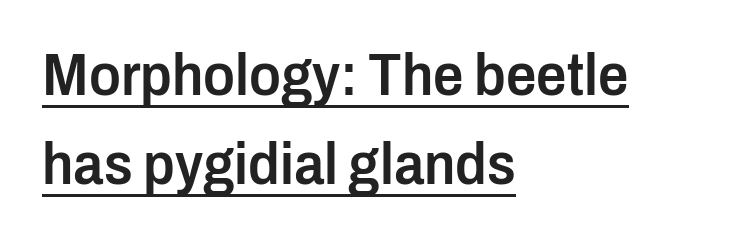
The typesetting leans somewhat heavy: a semibold. Unlike italic type, these characters show no tilt at all. Regular leading. Here the designer chose a conventional face with non-uniform glyph widths. Horizontally, the lines are justified to the leading edge only. Students, observe the line beneath the letters — that is underlining.
